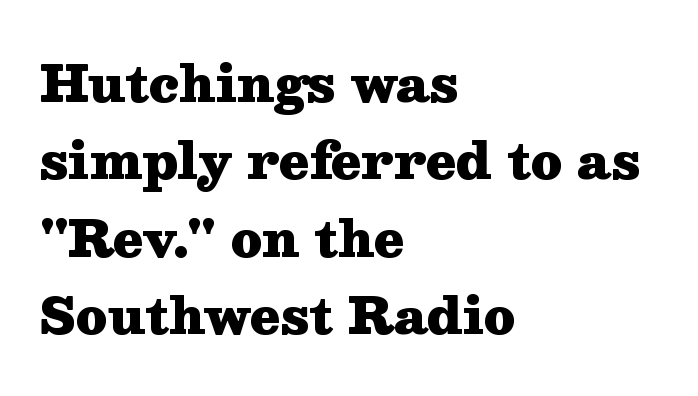
The image shows 49 px heavy, wide serif type, upright; set left-aligned, normal line spacing (1.58x), normal letter spacing, not underlined; medium stroke contrast and a medium x-height.
